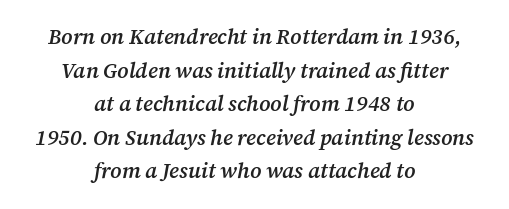
{"italic": "yes", "lean": "right", "slant_degrees": 12, "bold": "semi", "underline": "no", "align": "center", "line_spacing": "normal", "line_spacing_ratio": 1.6, "letter_spacing": "normal", "letter_spacing_em": 0.0, "glyph_px": 21}
